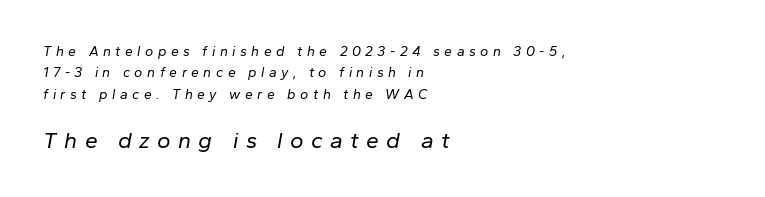
The composition opens small and finishes big. It's the slanting kind of type. Compared with typical body copy, the letter spacing here is much looser. Rule under the text: the space is simply empty.
